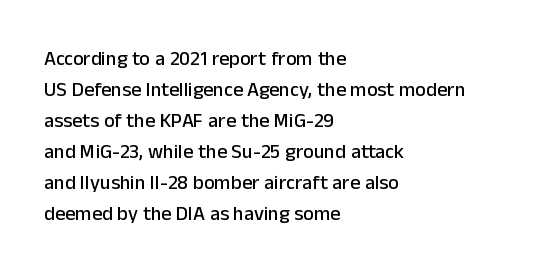
Q: Is the text italic (slanted)? A: No, it is upright.
Q: Is the text underlined? A: No.
Q: How is the paragraph aligned? A: Left-aligned.
Q: Is the spacing between letters normal or unusually wide? A: Normal.
Q: Is the spacing between lines tight, normal or loose? A: Normal.
